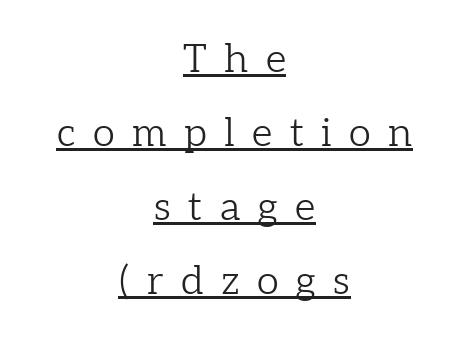
{"serif": "yes", "italic": "no", "bold": "no", "weight": "light", "width": "normal", "stroke_contrast": "low", "x_height": "medium", "monospaced": "no", "underline": "yes", "align": "center", "line_spacing_ratio": 1.85, "letter_spacing": "wide", "letter_spacing_em": 0.44, "glyph_px": 40}
